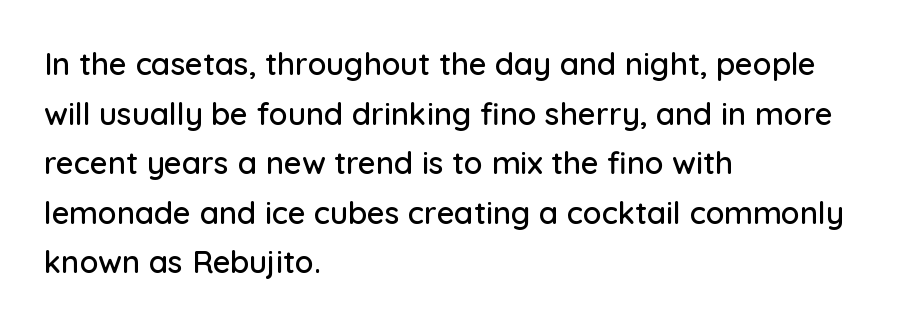
Evenly set lines give the paragraph a standard silhouette. The passage shown has conventional tracking throughout. This is sans-serif lettering, the kind often seen on screens and signage. Letters rest on an invisible, unmarked baseline. Note the varied advance widths — an 'i' is clearly narrower than an 'm'. Is there any slant? The stems are plumb.
